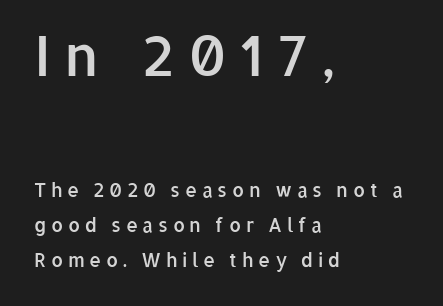
Q: Is the text bold? A: Semi-bold.
Q: Is the text italic (slanted)? A: No, it is upright.
Q: Is the typeface a serif or a sans-serif typeface? A: Sans-serif.
Q: Is the text underlined? A: No.
Q: How is the paragraph aligned? A: Left-aligned.
Q: Is the spacing between letters normal or unusually wide? A: Unusually wide.
Q: Which block of text is set in a larger size, the first (top) or the second (bottom)? A: The first (top) one.
Q: Width (condensed, normal, or wide)? A: Normal.
Q: Stroke contrast? A: Low.
Q: x-height? A: Medium.
Q: Monospaced? A: No.
